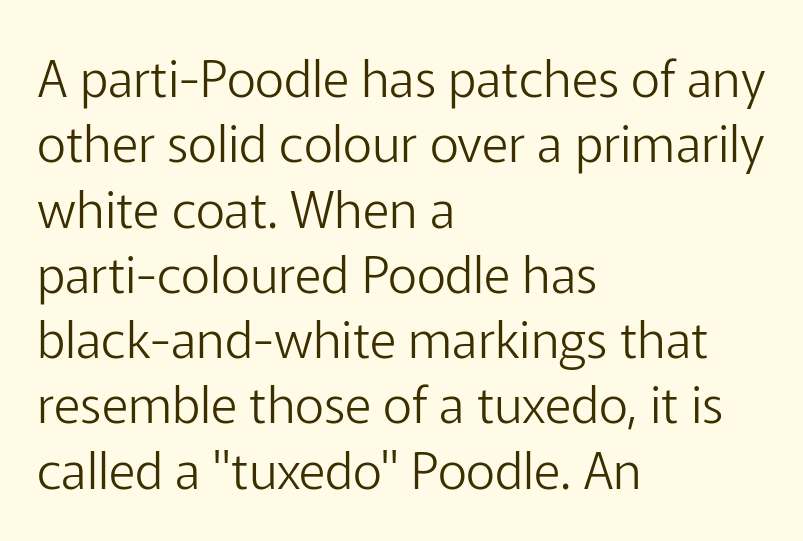
You could not count columns in this text — the font is proportionally spaced. A bare baseline throughout the passage. Think standard paragraph weight, or any step lighter than that. Tracking here is standard; glyphs follow each other at the usual distance. Rows of type keep a routine distance in the vertical direction.
